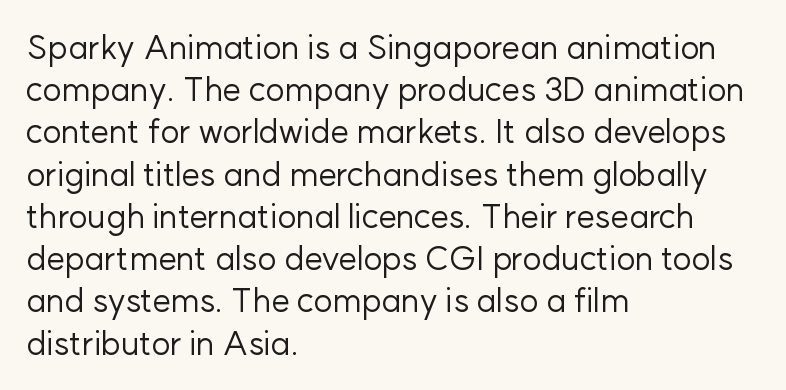
Descender tails drop into unmarked territory. You can tell from the bare stems that sans-serif type was used. Note the varied advance widths — an 'i' is clearly narrower than an 'm'. The letters look calm and open, with moderate or lighter stems. Quick note: not italic, upright. The letters sit at their default tracking, neither squeezed nor spread.
